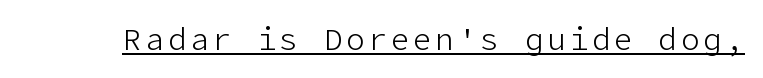
You can tell it's not italic because the verticals are truly vertical. Examine the stroke ends and you'll find no serifs. The strokes carry an ordinary text weight at most. This sample carries an underscore along the baseline area.
